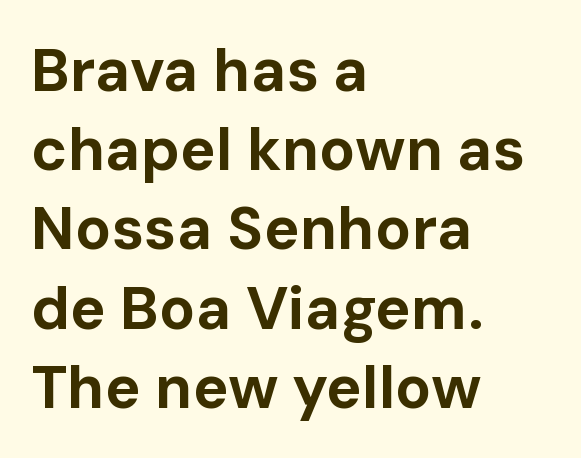
{"serif": "no", "italic": "no", "bold": "yes", "weight": "bold", "width": "normal", "stroke_contrast": "low", "x_height": "medium", "monospaced": "no", "underline": "no", "align": "left", "line_spacing": "normal", "line_spacing_ratio": 1.32, "letter_spacing": "normal", "letter_spacing_em": 0.0, "glyph_px": 60}
